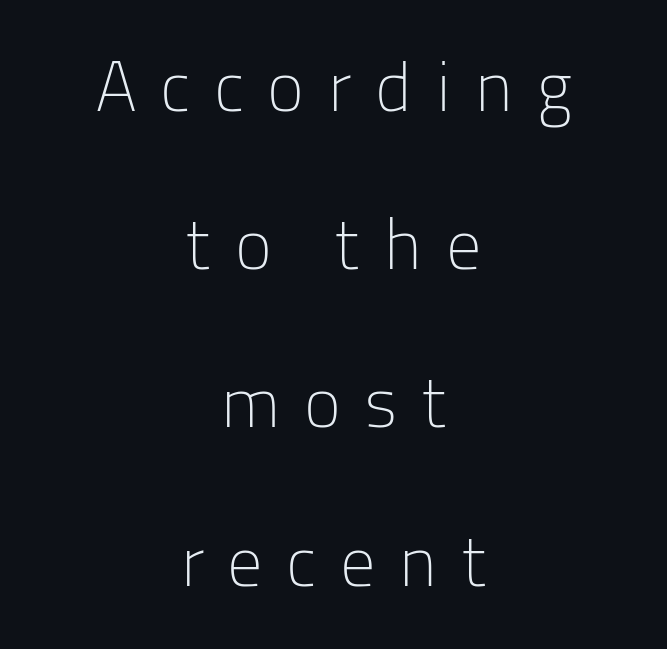
{"serif": "no", "italic": "no", "bold": "no", "weight": "light", "width": "normal", "stroke_contrast": "low", "x_height": "medium", "monospaced": "no", "underline": "no", "align": "center", "line_spacing": "loose", "line_spacing_ratio": 2.26, "letter_spacing": "wide", "letter_spacing_em": 0.33, "glyph_px": 70}
